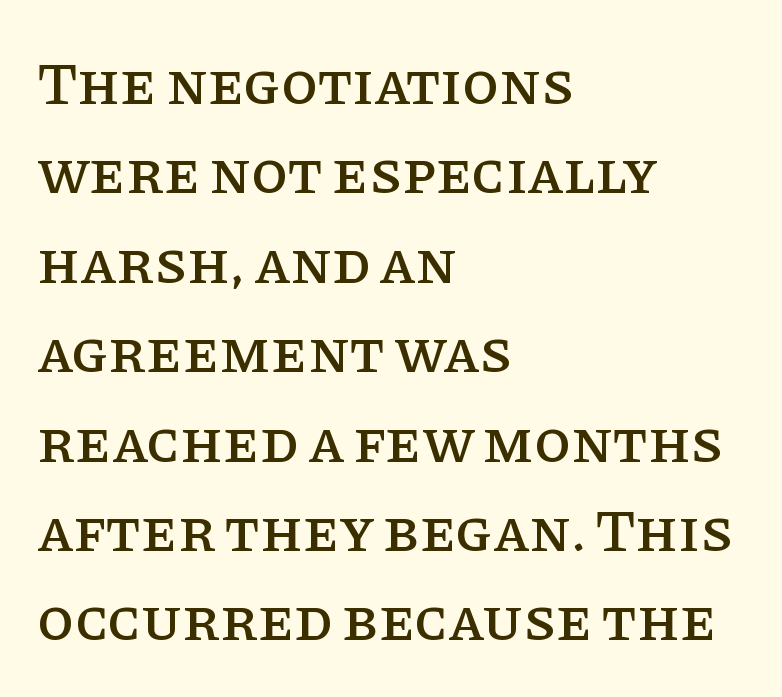
This rendering employs a face with finishing strokes, i.e., a serif. A roman cut, with each character standing at attention. Check the space under the baseline: it is left empty. A student would call this left alignment; a typographer would say flush left, rag right.
